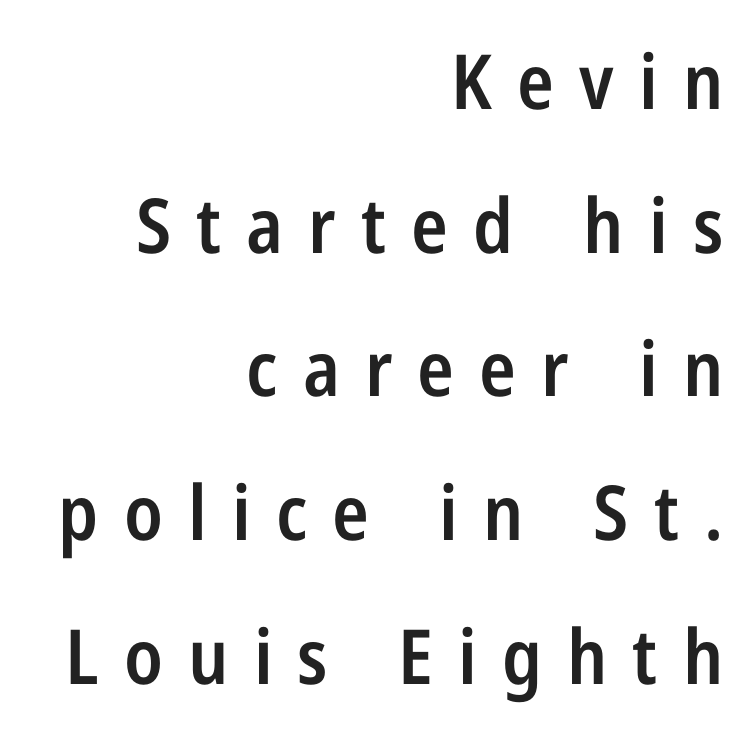
Weight check: semibold — heavier than regular, not quite bold. Note the varied advance widths — an 'i' is clearly narrower than an 'm'. Underlining? Definitely not there. Right-aligned paragraph, ragged on the left.
